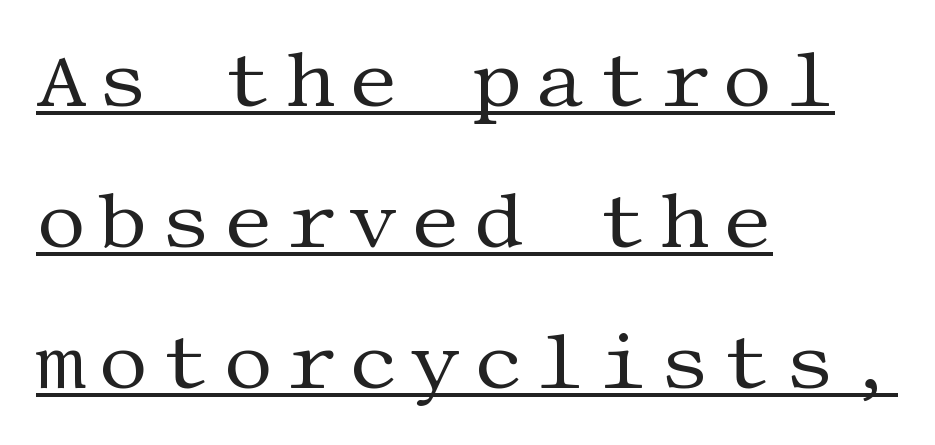
Tall strokes in this sample are plumb rather than angled. The typesetter has applied underlining to the passage shown. Check where the strokes stop: tiny serifs finish them off. Horizontally, the lines are justified to the leading edge only.
